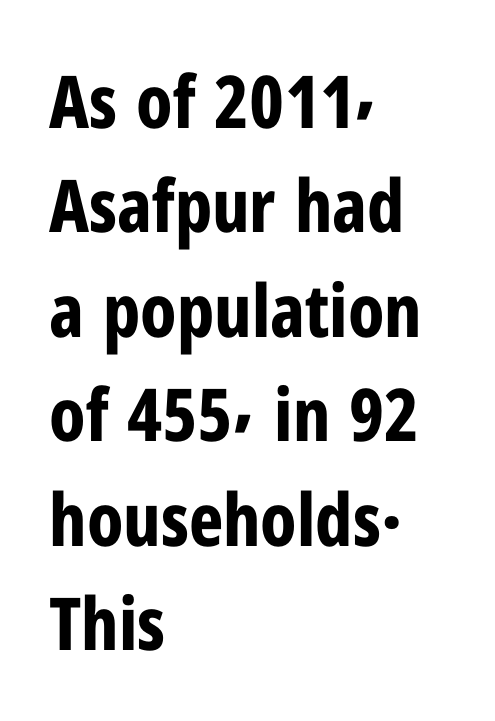
{"serif": "no", "italic": "no", "bold": "yes", "weight": "bold", "width": "condensed", "stroke_contrast": "low", "x_height": "medium", "monospaced": "no", "underline": "no", "align": "left", "line_spacing": "normal", "line_spacing_ratio": 1.43, "letter_spacing": "normal", "letter_spacing_em": 0.0, "glyph_px": 73}
